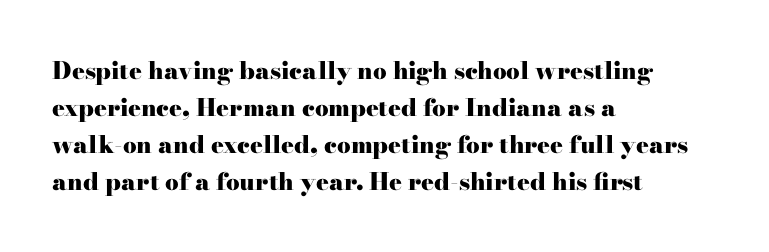
Q: Is the text bold? A: Yes.
Q: Is the text italic (slanted)? A: No, it is upright.
Q: Is the text underlined? A: No.
Q: How is the paragraph aligned? A: Left-aligned.
Q: Is the spacing between letters normal or unusually wide? A: Normal.
Q: Is the spacing between lines tight, normal or loose? A: Normal.
